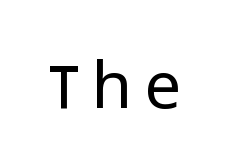
Q: Is the text bold? A: No.
Q: Is the text italic (slanted)? A: No, it is upright.
Q: Is the typeface a serif or a sans-serif typeface? A: Sans-serif.
Q: Is the text underlined? A: No.
Q: Is the spacing between letters normal or unusually wide? A: Unusually wide.
Q: Width (condensed, normal, or wide)? A: Normal.
Q: Stroke contrast? A: Low.
Q: x-height? A: Medium.
Q: Monospaced? A: No.
